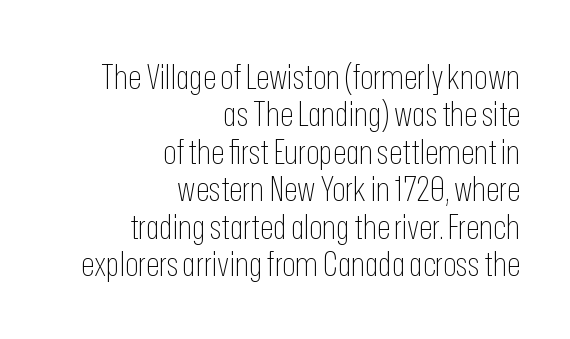
Nothing heavy about these letters — not bold at all. The type family on display is of the sans-serif kind. Reading down the column, the eye jumps only a short way to each next line. Caption: standard tracking, unaltered. Plain, unruled lines of type. A student would call this right alignment; a typographer would say flush right, rag left.
